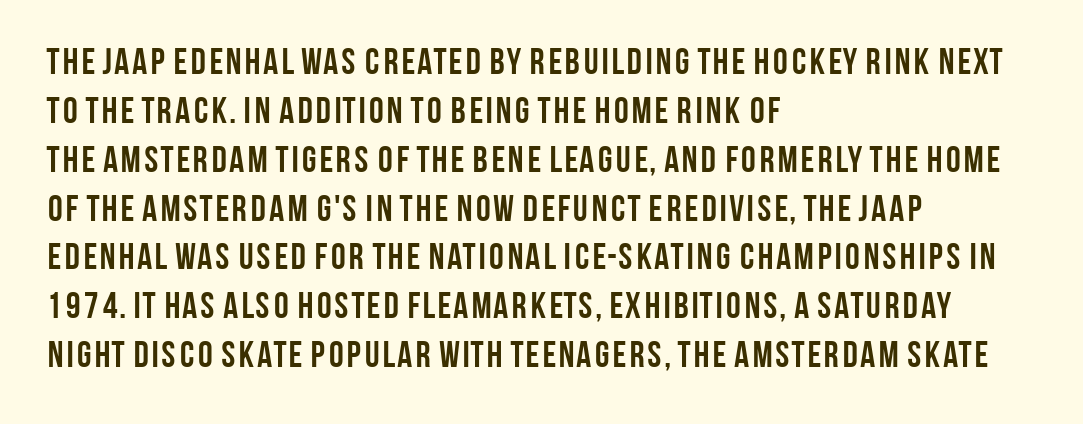
The image shows 37 px semibold, condensed sans-serif type, upright; set left-aligned, normal line spacing (1.32x), normal letter spacing, not underlined; low stroke contrast and a large x-height.
